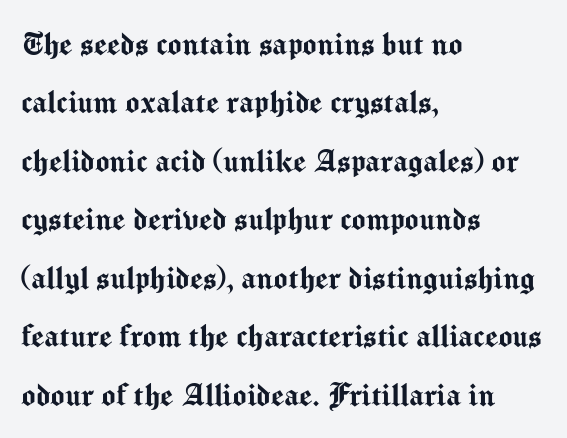
The image shows 37 px sans-serif type, upright; set left-aligned, normal line spacing (1.58x), normal letter spacing, not underlined; medium stroke contrast and a medium x-height.
